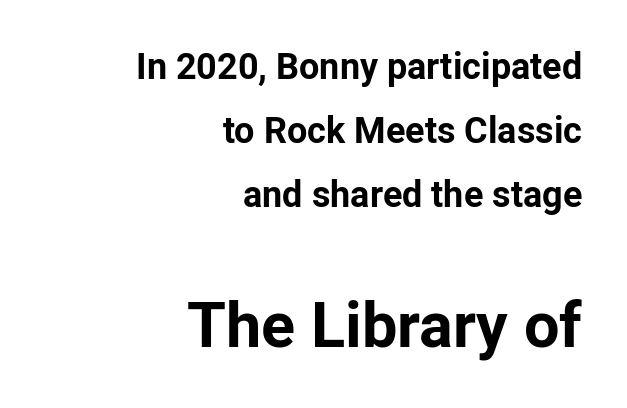
The image shows 63 px bold sans-serif type, upright; set right-aligned, line spacing 1.78x, normal letter spacing, not underlined; the second (bottom) block is 1.75x larger; low stroke contrast and a medium x-height.
